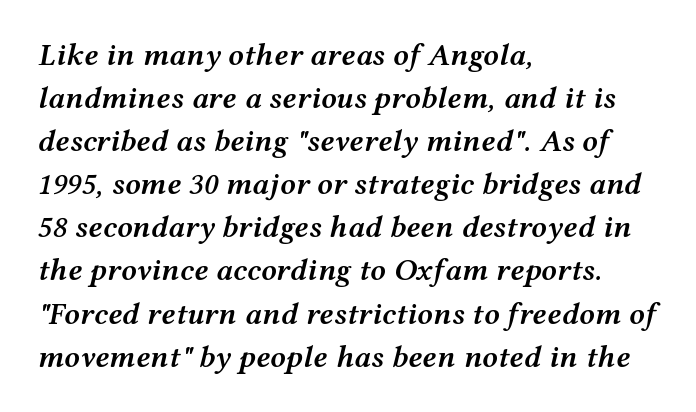
Q: Is the text bold? A: Semi-bold.
Q: Is the text italic (slanted)? A: Yes, it leans right by about 12 degrees.
Q: Is the text underlined? A: No.
Q: How is the paragraph aligned? A: Left-aligned.
Q: Is the spacing between letters normal or unusually wide? A: Normal.
Q: Is the spacing between lines tight, normal or loose? A: Normal.
Q: Width (condensed, normal, or wide)? A: Wide.
Q: Stroke contrast? A: Medium.
Q: x-height? A: Medium.
Q: Monospaced? A: No.
